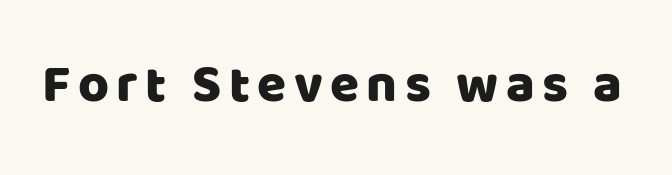
Q: Is the text italic (slanted)? A: No, it is upright.
Q: Is the typeface a serif or a sans-serif typeface? A: Sans-serif.
Q: Is the text underlined? A: No.
Q: Width (condensed, normal, or wide)? A: Normal.
Q: Stroke contrast? A: Low.
Q: x-height? A: Large.
Q: Monospaced? A: No.
